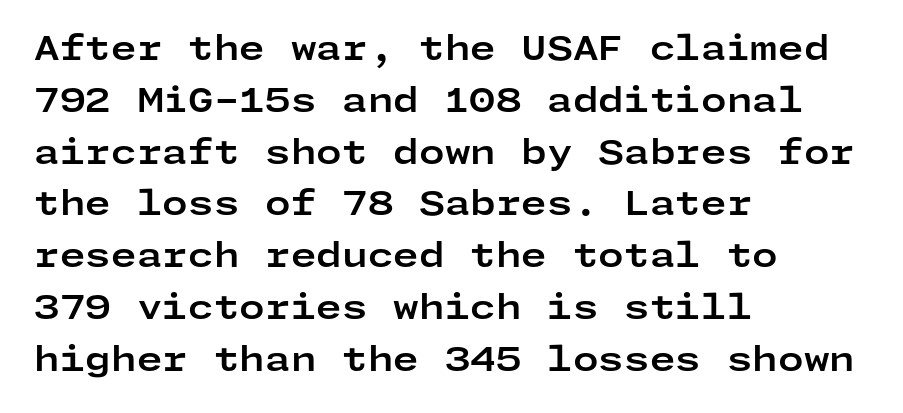
Q: Is the text bold? A: Yes.
Q: Is the text italic (slanted)? A: No, it is upright.
Q: Is the typeface a serif or a sans-serif typeface? A: Sans-serif.
Q: Is the text underlined? A: No.
Q: How is the paragraph aligned? A: Left-aligned.
Q: Is the spacing between letters normal or unusually wide? A: Normal.
Q: Is the spacing between lines tight, normal or loose? A: Normal.
Q: Width (condensed, normal, or wide)? A: Wide.
Q: Stroke contrast? A: Low.
Q: x-height? A: Medium.
